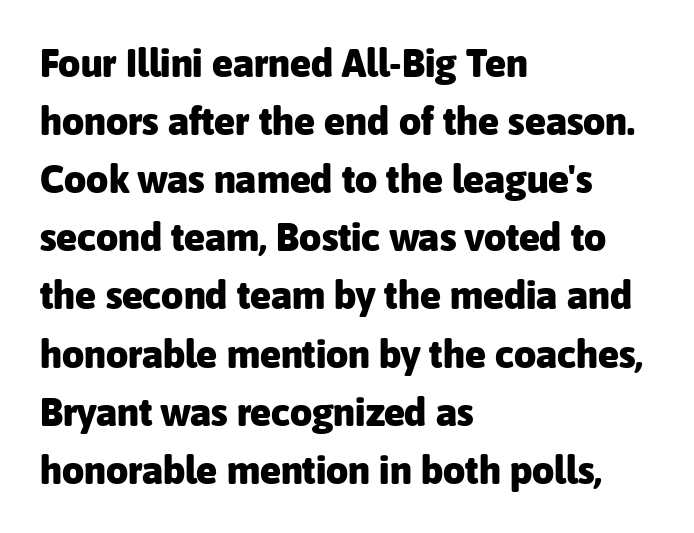
{"serif": "no", "italic": "no", "bold": "yes", "weight": "heavy", "width": "normal", "stroke_contrast": "low", "x_height": "medium", "monospaced": "no", "underline": "no", "align": "left", "line_spacing": "normal", "line_spacing_ratio": 1.49, "letter_spacing": "normal", "letter_spacing_em": 0.0, "glyph_px": 39}
